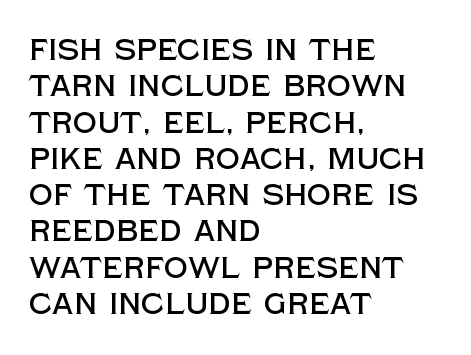
Does the lettering tilt? It doesn't — this is upright. Layout note: lines flush left. Letterform terminals end flat and unadorned throughout the passage. Think of a printed novel: that variable character pitch is what you see here. The horizontal fit of the characters is conventional and even.
